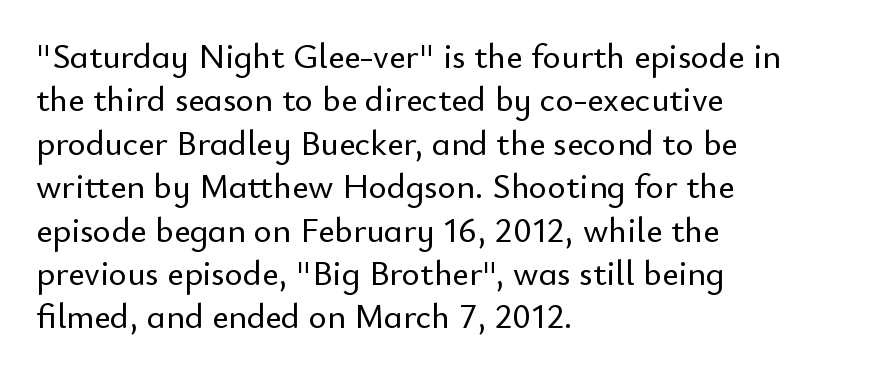
A bare baseline throughout the passage. Compared with typical body copy, the letter spacing here is the same. The lines in this sample share a left origin and differ only in where they stop. Ordinary non-slanted type is in use. Note the varied advance widths — an 'i' is clearly narrower than an 'm'.
